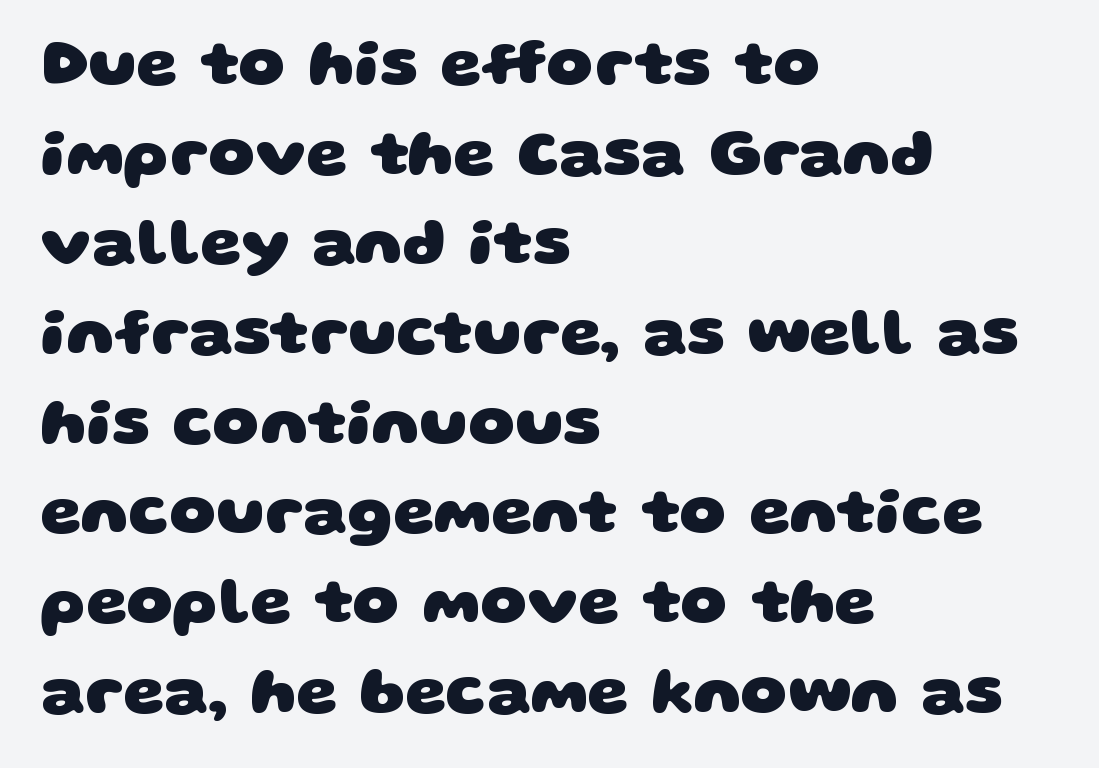
The space directly below the letters is spotless. Interline gaps are of average width in this sample. This rendering employs a face without finishing strokes, i.e., a sans-serif. The setting favours the left margin, as ordinary paragraphs usually do. A typesetter would call this zero additional tracking. Varying glyph widths throughout — classic text-font behaviour.
